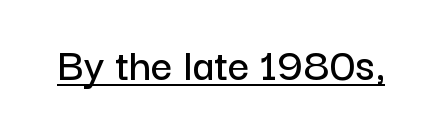
The image shows 48 px sans-serif type, upright; set normal letter spacing, underlined; low stroke contrast and a medium x-height.
